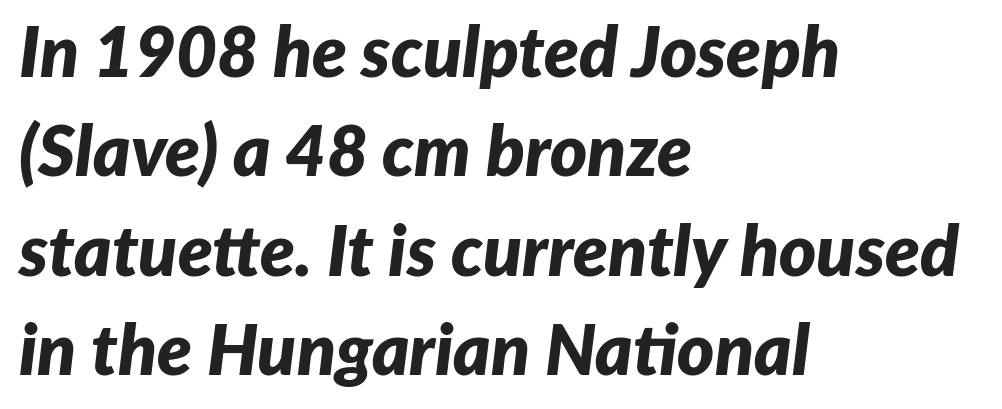
How heavy is the stroke? Heavy — this is a bold. What stands out about the letter spacing? Nothing — it is the standard amount. Nobody drew a line under any word here. Left-aligned paragraph, ragged on the right.
